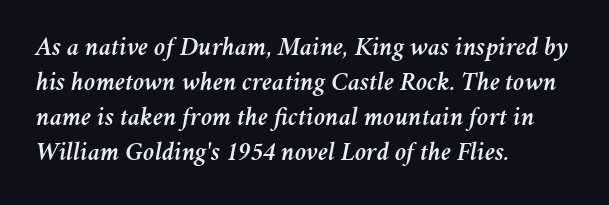
The image shows 26 px text type, italic (leaning right); set left-aligned, normal line spacing (1.35x), normal letter spacing, not underlined.
